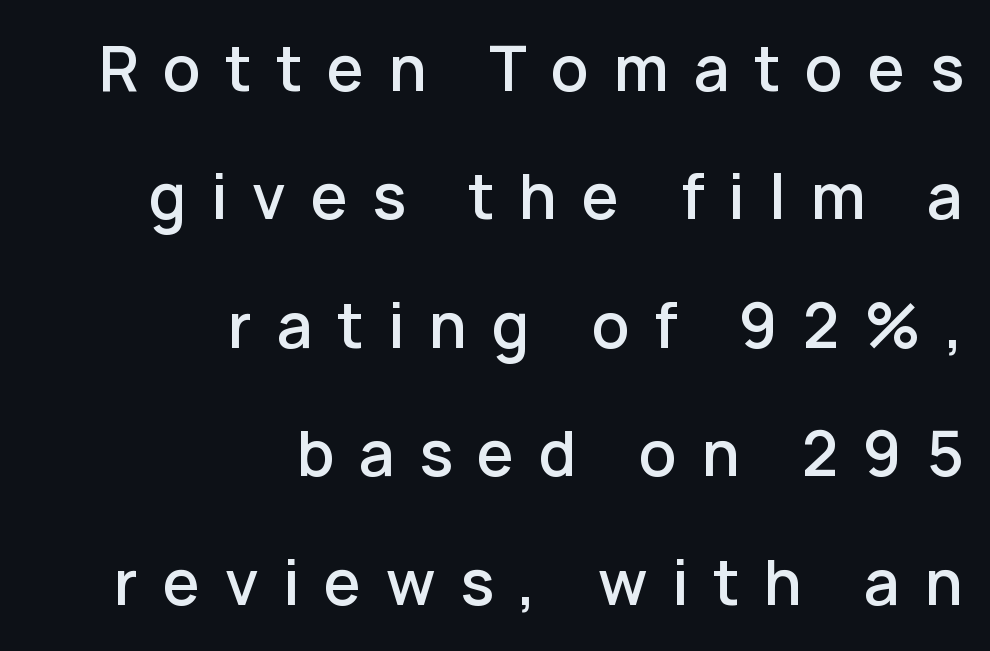
The image shows 60 px semibold sans-serif type, upright; set right-aligned, loose line spacing (2.14x), unusually wide letter spacing (+0.41 em), not underlined; low stroke contrast and a medium x-height.
